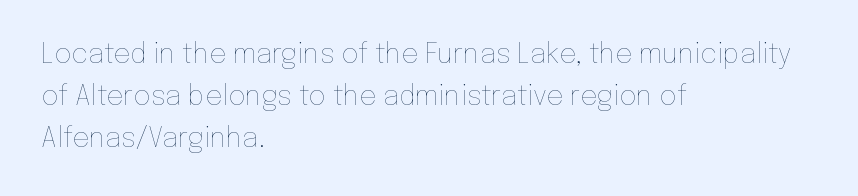
The image shows 27 px text type, upright; set left-aligned, normal line spacing (1.56x), normal letter spacing, not underlined.
